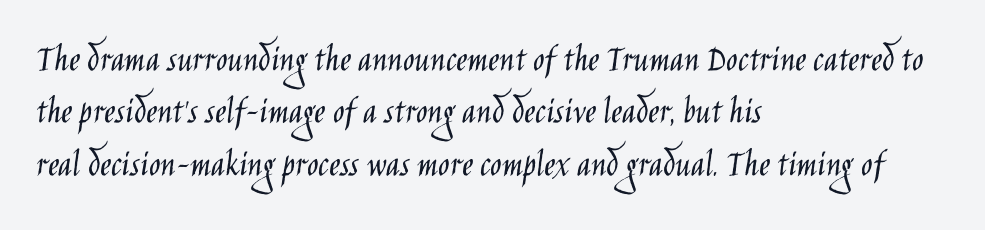
{"serif": "no", "bold": "no", "weight": "light", "width": "condensed", "stroke_contrast": "low", "x_height": "large", "monospaced": "no", "underline": "no", "align": "left", "line_spacing": "normal", "line_spacing_ratio": 1.38, "letter_spacing": "normal", "letter_spacing_em": 0.0, "glyph_px": 38}
